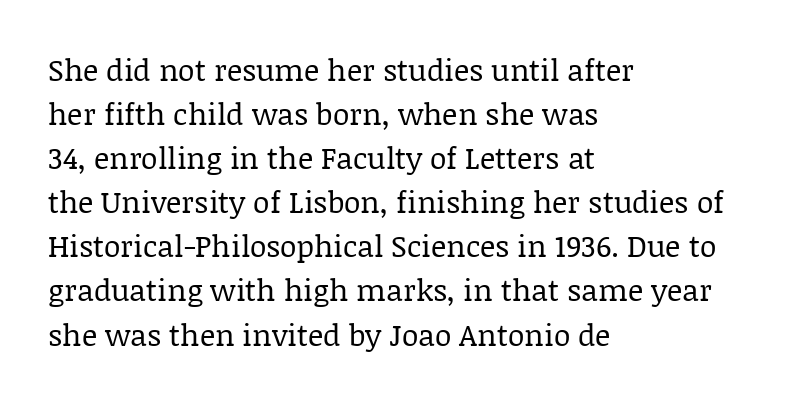
The ragged edge is on the right, which tells us the setting is flush left. Each letter's strokes conclude with small projecting serifs. Words appear dense and cohesive because spacing is normal. Decoration check: the copy has no underline. The vertical gap from one line to the next is medium. In terms of posture, this sample is upright.
